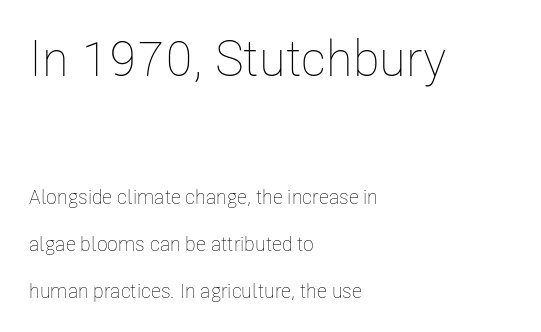
Q: Is the text bold? A: No.
Q: Is the text italic (slanted)? A: No, it is upright.
Q: Is the text underlined? A: No.
Q: How is the paragraph aligned? A: Left-aligned.
Q: Is the spacing between letters normal or unusually wide? A: Normal.
Q: Is the spacing between lines tight, normal or loose? A: Loose.
Q: Which block of text is set in a larger size, the first (top) or the second (bottom)? A: The first (top) one.
Q: Width (condensed, normal, or wide)? A: Condensed.
Q: Stroke contrast? A: Low.
Q: x-height? A: Medium.
Q: Monospaced? A: No.
